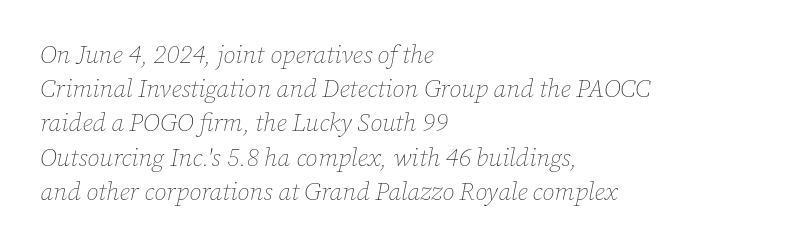
Q: Is the text bold? A: No.
Q: Is the text italic (slanted)? A: Yes, it leans right by about 12 degrees.
Q: Is the text underlined? A: No.
Q: How is the paragraph aligned? A: Left-aligned.
Q: Is the spacing between letters normal or unusually wide? A: Normal.
Q: Is the spacing between lines tight, normal or loose? A: Normal.
